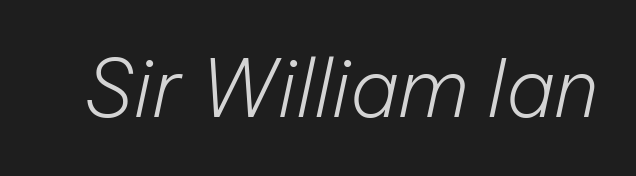
Spacing between characters is what you'd get straight out of the box. Plain, unruled lines of type. The font's italic variant was chosen for this text. Summary of weight: not heavy and not bold. This sample has the flowing, uneven cadence of proportional lettering.
